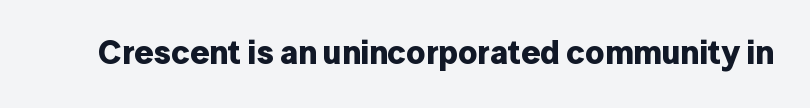
Q: Is the text bold? A: Yes.
Q: Is the text italic (slanted)? A: No, it is upright.
Q: Is the typeface a serif or a sans-serif typeface? A: Sans-serif.
Q: Is the text underlined? A: No.
Q: Is the spacing between letters normal or unusually wide? A: Normal.
Q: Width (condensed, normal, or wide)? A: Normal.
Q: Stroke contrast? A: Low.
Q: x-height? A: Medium.
Q: Monospaced? A: No.
